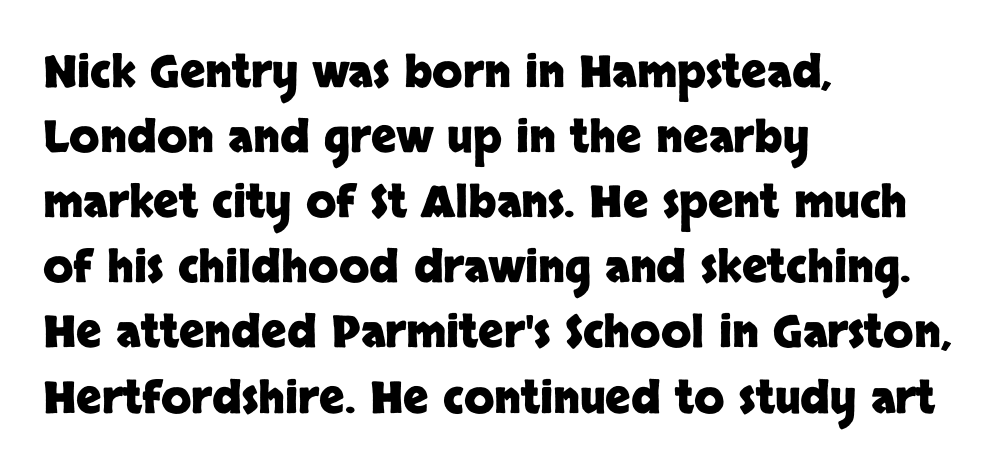
The image shows 44 px heavy sans-serif type, upright; set left-aligned, normal line spacing (1.48x), normal letter spacing, not underlined; low stroke contrast and a large x-height.
